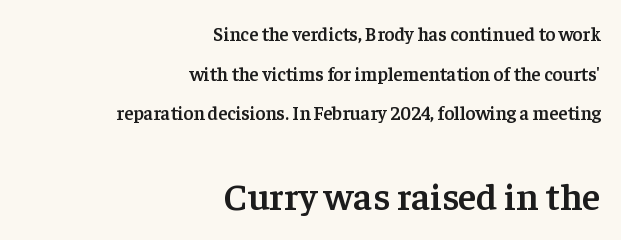
{"serif": "yes", "italic": "no", "bold": "semi", "weight": "semibold", "width": "normal", "stroke_contrast": "low", "x_height": "medium", "monospaced": "no", "underline": "no", "align": "right", "line_spacing": "loose", "line_spacing_ratio": 2.08, "letter_spacing": "normal", "letter_spacing_em": 0.0, "larger_block": "second", "size_ratio": 2.0, "glyph_px": 38}
